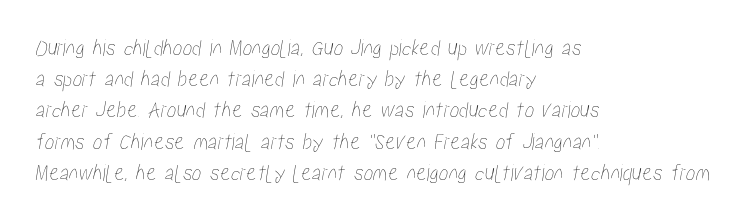
{"underline": "no", "align": "left", "line_spacing": "normal", "line_spacing_ratio": 1.3, "letter_spacing": "normal", "letter_spacing_em": 0.0, "glyph_px": 24}
